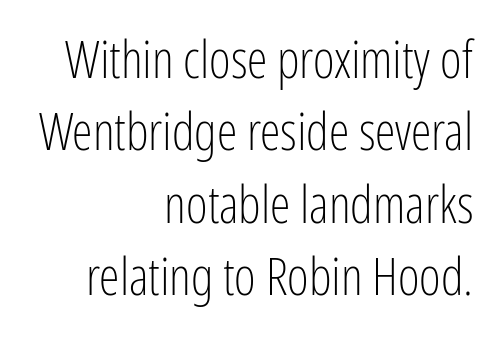
Q: Is the text bold? A: No.
Q: Is the text italic (slanted)? A: No, it is upright.
Q: Is the typeface a serif or a sans-serif typeface? A: Sans-serif.
Q: Is the text underlined? A: No.
Q: How is the paragraph aligned? A: Right-aligned.
Q: Is the spacing between letters normal or unusually wide? A: Normal.
Q: Is the spacing between lines tight, normal or loose? A: Normal.
Q: Width (condensed, normal, or wide)? A: Condensed.
Q: Stroke contrast? A: Low.
Q: x-height? A: Medium.
Q: Monospaced? A: No.
